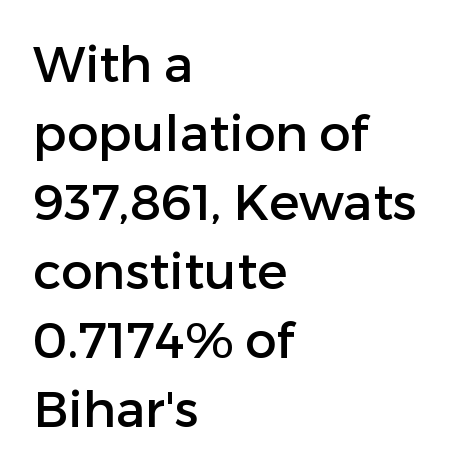
{"serif": "no", "italic": "no", "width": "normal", "stroke_contrast": "low", "x_height": "medium", "monospaced": "no", "underline": "no", "align": "left", "line_spacing": "normal", "line_spacing_ratio": 1.38, "letter_spacing": "normal", "letter_spacing_em": 0.0, "glyph_px": 50}
